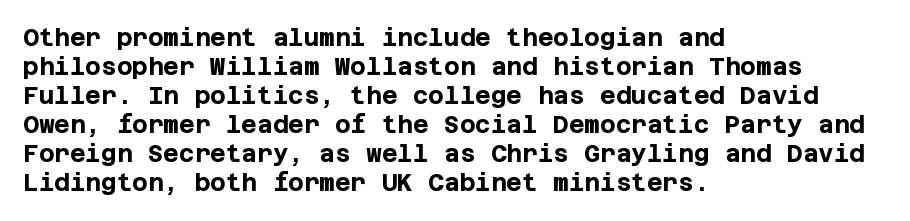
Q: Is the text bold? A: Yes.
Q: Is the text italic (slanted)? A: No, it is upright.
Q: Is the text underlined? A: No.
Q: How is the paragraph aligned? A: Left-aligned.
Q: Is the spacing between letters normal or unusually wide? A: Normal.
